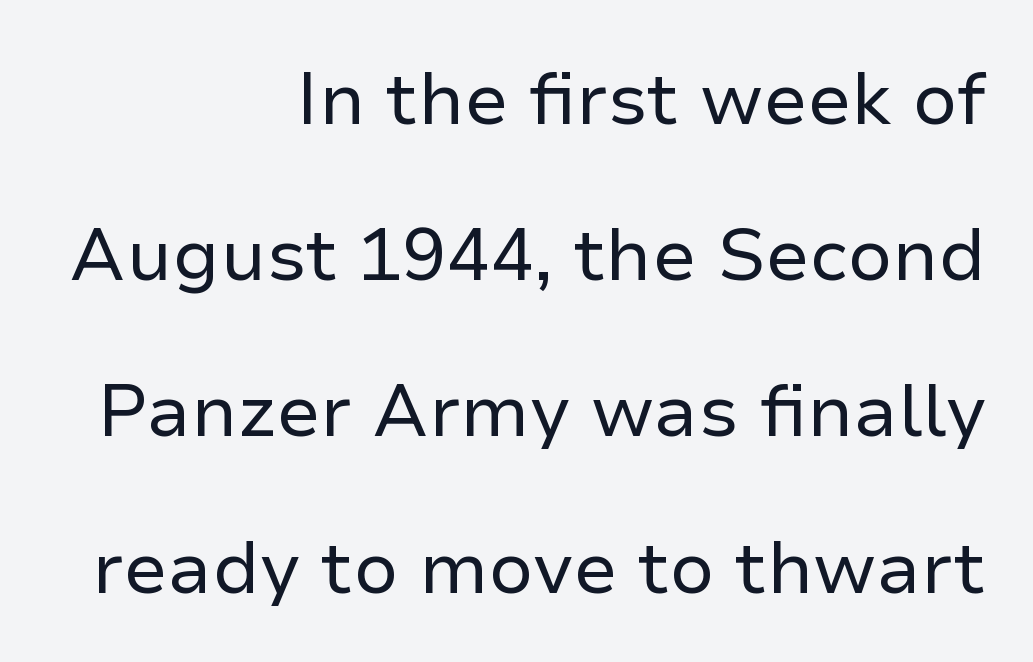
Q: Is the text bold? A: No.
Q: Is the text italic (slanted)? A: No, it is upright.
Q: Is the typeface a serif or a sans-serif typeface? A: Sans-serif.
Q: Is the text underlined? A: No.
Q: How is the paragraph aligned? A: Right-aligned.
Q: Is the spacing between letters normal or unusually wide? A: Normal.
Q: Is the spacing between lines tight, normal or loose? A: Loose.
Q: Width (condensed, normal, or wide)? A: Normal.
Q: Stroke contrast? A: Low.
Q: x-height? A: Medium.
Q: Monospaced? A: No.
